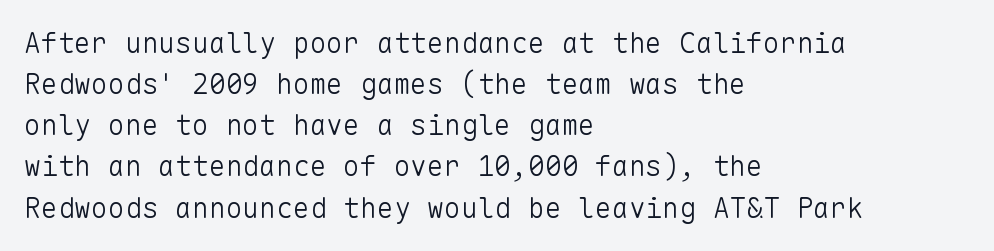
The image shows 28 px light sans-serif type, upright, monospaced; set left-aligned, normal line spacing (1.47x), normal letter spacing, not underlined; low stroke contrast and a medium x-height.
